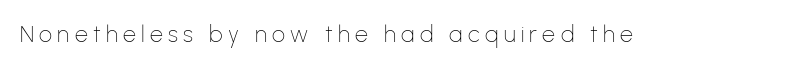
The image shows 23 px text type, upright; set unusually wide letter spacing (+0.23 em), not underlined.
